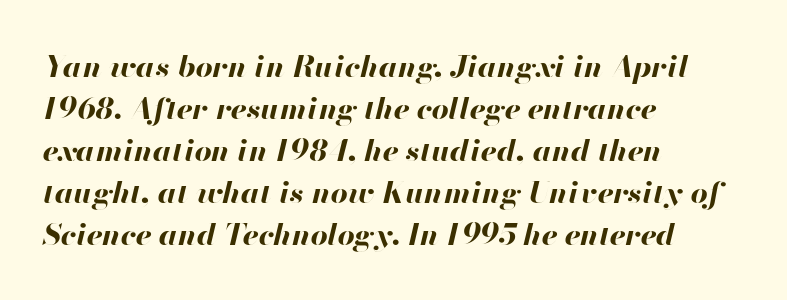
The image shows 30 px bold type, italic (leaning right); set left-aligned, normal line spacing (1.4x), normal letter spacing, not underlined; high stroke contrast and a small x-height.
